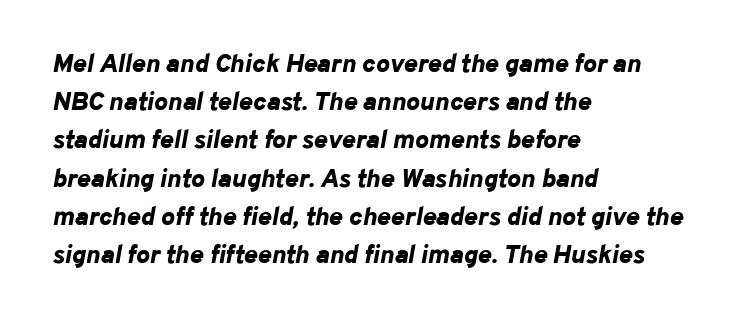
In CSS terms this would be text-align: left. Normally led — the rows are evenly, conventionally spaced. Look at the tracking — it's just the regular setting, nothing added. Tall strokes in this sample are angled rather than plumb. No word sits above an underline. Weight check: bold — yes, fully.
